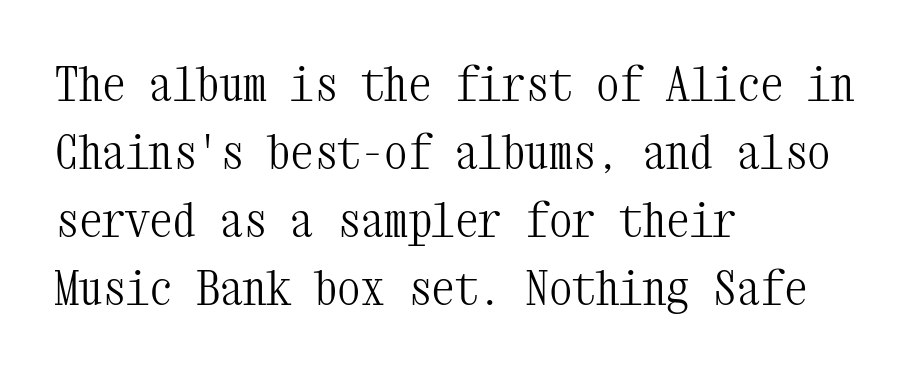
{"serif": "yes", "italic": "no", "bold": "no", "weight": "light", "width": "condensed", "stroke_contrast": "medium", "x_height": "medium", "monospaced": "yes", "underline": "no", "align": "left", "line_spacing": "normal", "line_spacing_ratio": 1.45, "letter_spacing": "normal", "letter_spacing_em": 0.0, "glyph_px": 47}
